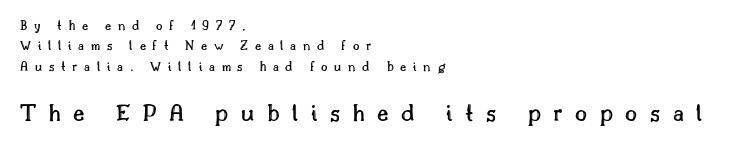
Top chunk: small. Bottom chunk: large. This is roman type, the default non-slanted kind. The lines sit at an ordinary, default distance from one another. The gaps between neighbouring characters are conspicuously large.
